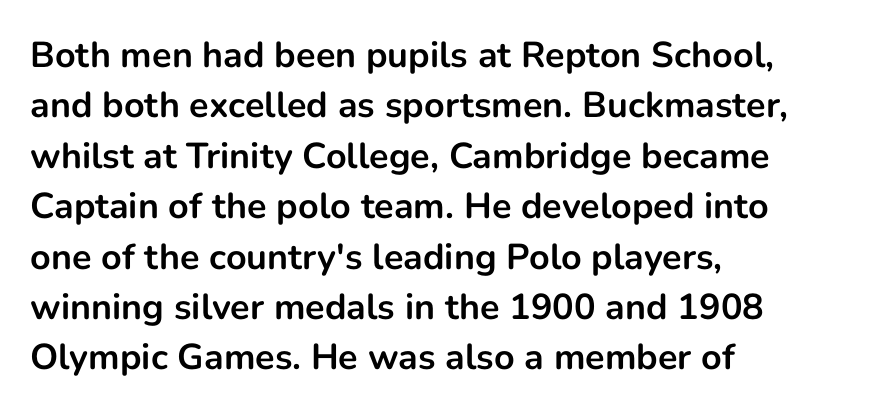
{"serif": "no", "italic": "no", "bold": "yes", "weight": "bold", "width": "normal", "stroke_contrast": "low", "x_height": "medium", "monospaced": "no", "underline": "no", "align": "left", "line_spacing": "normal", "line_spacing_ratio": 1.4, "letter_spacing": "normal", "letter_spacing_em": 0.0, "glyph_px": 36}
